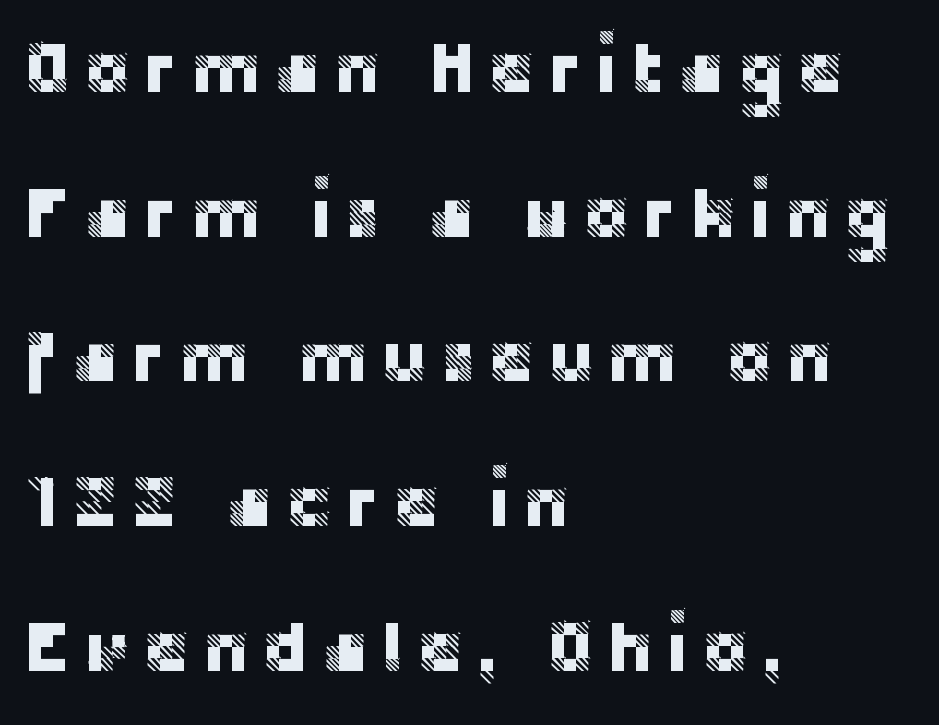
The image shows 72 px sans-serif type, upright; set left-aligned, loose line spacing (2.01x), not underlined; low stroke contrast and a large x-height.
